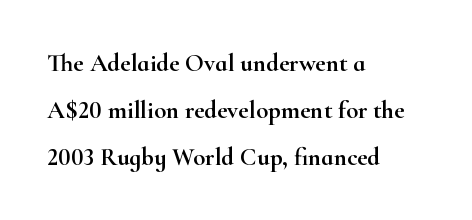
Q: Is the text italic (slanted)? A: No, it is upright.
Q: Is the text underlined? A: No.
Q: How is the paragraph aligned? A: Left-aligned.
Q: Is the spacing between letters normal or unusually wide? A: Normal.
